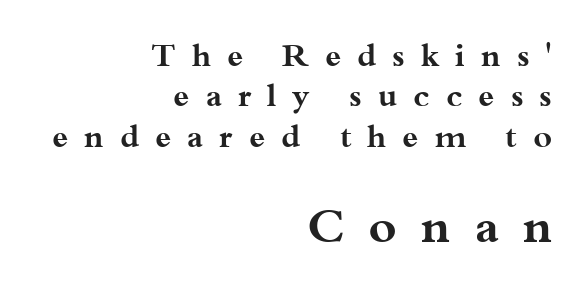
{"serif": "yes", "italic": "no", "bold": "yes", "weight": "bold", "width": "wide", "stroke_contrast": "medium", "x_height": "small", "monospaced": "no", "underline": "no", "align": "right", "line_spacing": "normal", "line_spacing_ratio": 1.26, "letter_spacing": "wide", "letter_spacing_em": 0.5, "larger_block": "second", "size_ratio": 1.5, "glyph_px": 48}
